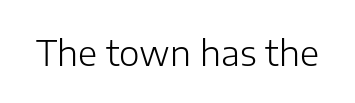
A typesetter would label this face a sans. A roman cut, with each character standing at attention. Type without underlining. Proportional: the letters do not fall into vertical columns. The characters are drawn with everyday or finer stroke widths.
